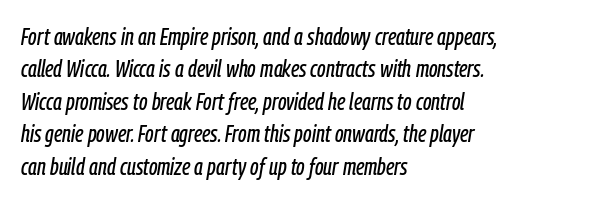
Plain, unruled lines of type. You could call the tracking neutral — neither tight nor loose. Regular leading. Each line starts at the same left margin while the right side varies. The axis of the letterforms is tilted away from vertical.
